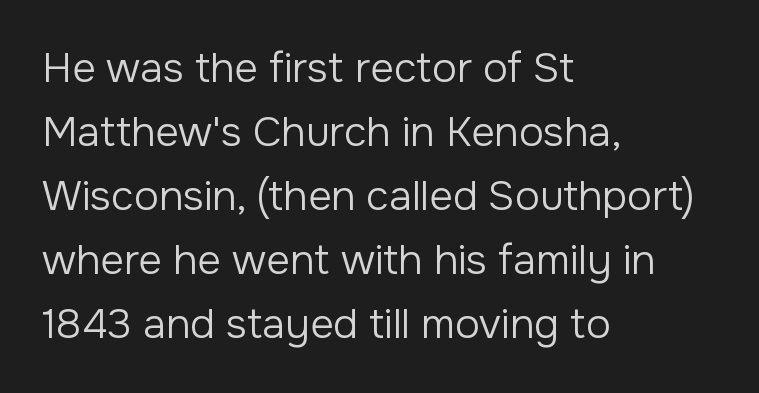
The image shows 41 px regular-weight sans-serif type, upright; set left-aligned, normal line spacing (1.56x), normal letter spacing, not underlined; low stroke contrast and a medium x-height.
